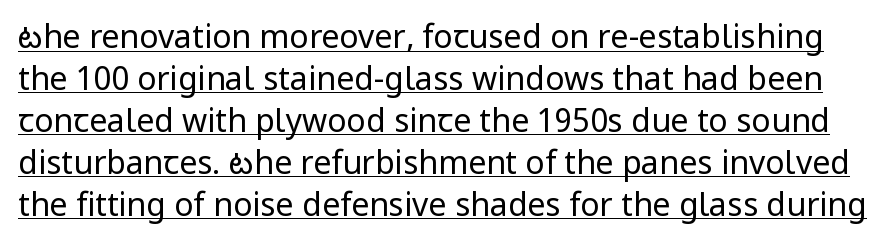
Q: Is the text bold? A: No.
Q: Is the text italic (slanted)? A: No, it is upright.
Q: Is the typeface a serif or a sans-serif typeface? A: Sans-serif.
Q: Is the text underlined? A: Yes.
Q: Is the spacing between letters normal or unusually wide? A: Normal.
Q: Is the spacing between lines tight, normal or loose? A: Normal.
Q: Width (condensed, normal, or wide)? A: Normal.
Q: Stroke contrast? A: Low.
Q: x-height? A: Medium.
Q: Monospaced? A: No.
